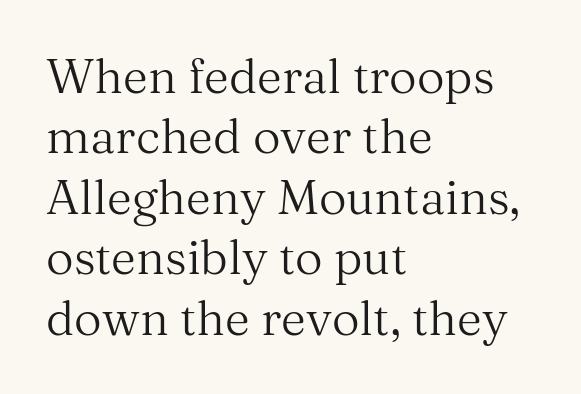
{"serif": "yes", "italic": "no", "bold": "no", "weight": "regular", "width": "normal", "stroke_contrast": "medium", "x_height": "medium", "monospaced": "no", "underline": "no", "align": "left", "line_spacing": "normal", "line_spacing_ratio": 1.26, "letter_spacing": "normal", "letter_spacing_em": 0.0, "glyph_px": 48}
